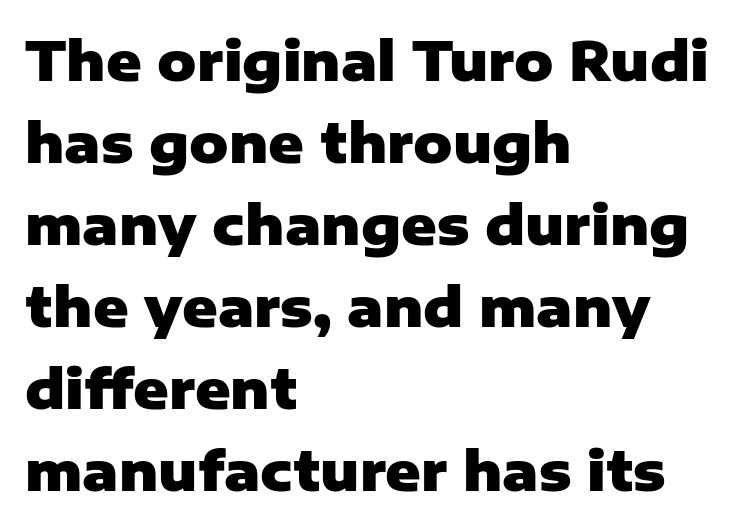
{"serif": "no", "italic": "no", "bold": "yes", "weight": "heavy", "width": "normal", "stroke_contrast": "low", "x_height": "medium", "monospaced": "no", "underline": "no", "align": "left", "line_spacing": "normal", "line_spacing_ratio": 1.52, "letter_spacing": "normal", "letter_spacing_em": 0.0, "glyph_px": 54}
